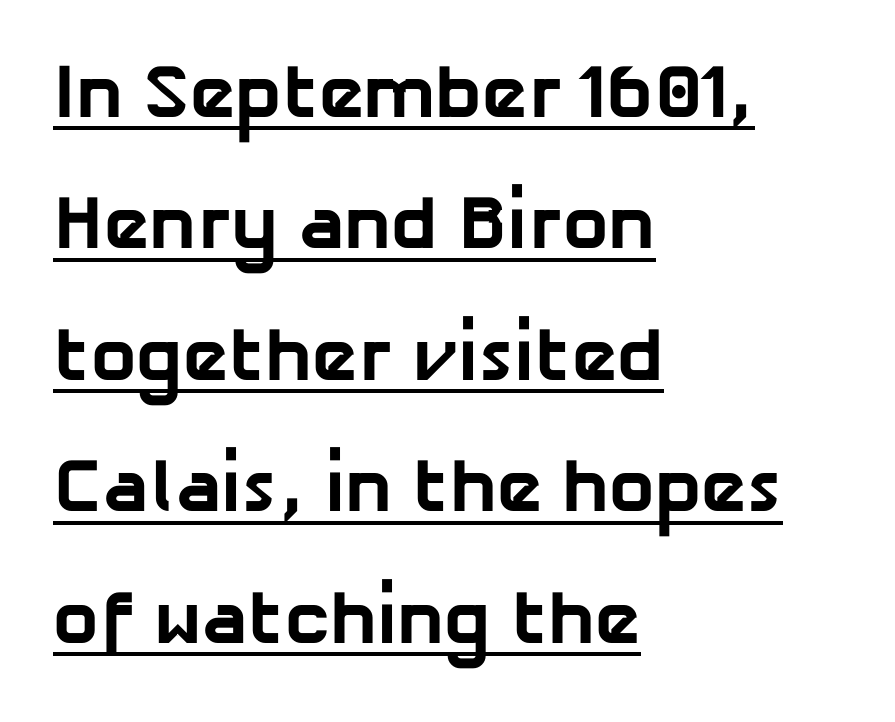
The face used here is rendered with its standard letterfit. The paragraph has a hard left edge and a soft right edge. The letters carry no serifs — their stems end cleanly without finishing strokes. A dark, heavy texture on the line: the type is bold. Underline: present. Varying glyph widths throughout — classic text-font behaviour.
